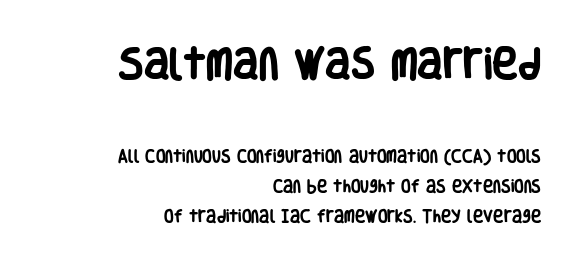
Here the designer chose a conventional face with non-uniform glyph widths. This block would shrink considerably if given ordinary leading; it's expanded now. The initial chunk of copy outweighs the following chunk in type size. Every letter is thick-stroked: bold, no question.
